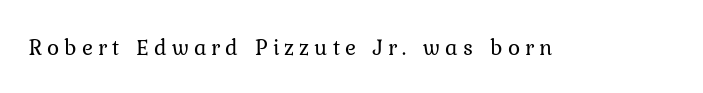
Q: Is the text bold? A: No.
Q: Is the text italic (slanted)? A: No, it is upright.
Q: Is the text underlined? A: No.
Q: Is the spacing between letters normal or unusually wide? A: Unusually wide.
